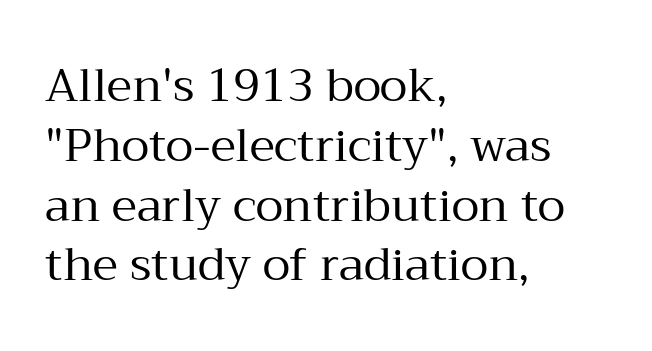
{"serif": "yes", "italic": "no", "bold": "no", "weight": "regular", "width": "normal", "stroke_contrast": "medium", "x_height": "medium", "monospaced": "no", "underline": "no", "align": "left", "line_spacing": "normal", "line_spacing_ratio": 1.3, "letter_spacing": "normal", "letter_spacing_em": 0.0, "glyph_px": 46}
